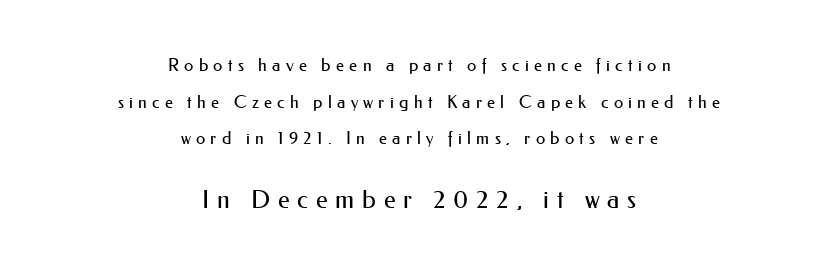
Q: Is the text bold? A: No.
Q: Is the text italic (slanted)? A: No, it is upright.
Q: Is the text underlined? A: No.
Q: How is the paragraph aligned? A: Centered.
Q: Is the spacing between letters normal or unusually wide? A: Unusually wide.
Q: Is the spacing between lines tight, normal or loose? A: Loose.
Q: Which block of text is set in a larger size, the first (top) or the second (bottom)? A: The second (bottom) one.
